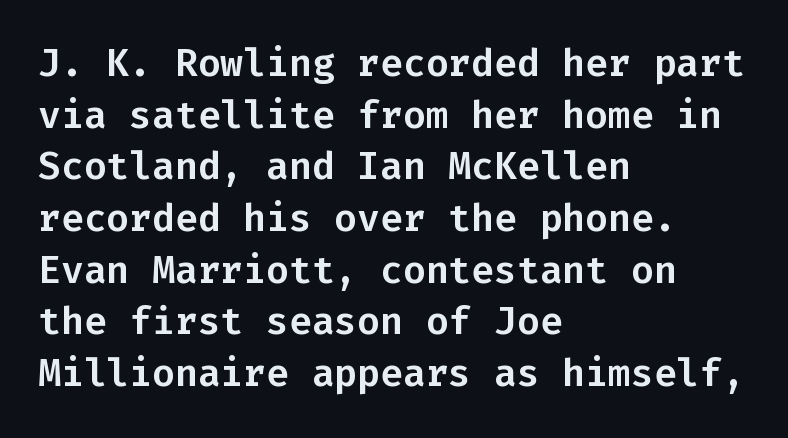
The image shows 38 px sans-serif type, upright, monospaced; set left-aligned, normal line spacing (1.36x), normal letter spacing, not underlined; low stroke contrast and a medium x-height.
